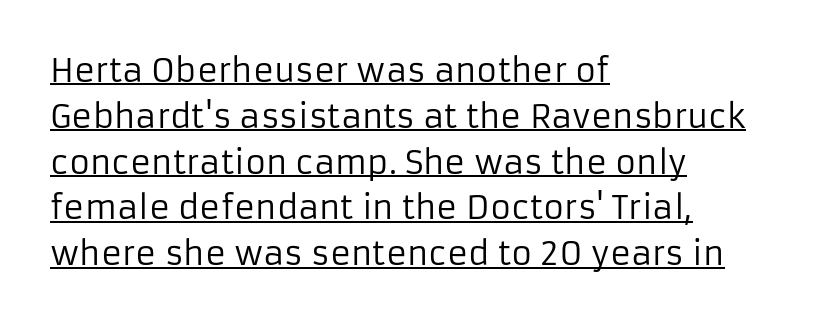
The image shows 32 px regular-weight sans-serif type, upright; set left-aligned, normal line spacing (1.43x), normal letter spacing, underlined; low stroke contrast and a medium x-height.
